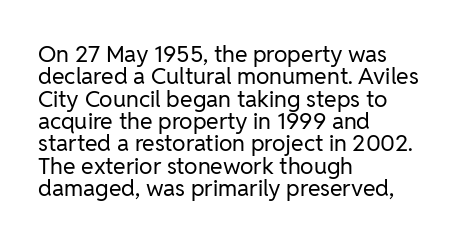
{"italic": "no", "bold": "no", "underline": "no", "align": "left", "line_spacing": "tight", "line_spacing_ratio": 0.97, "letter_spacing": "normal", "letter_spacing_em": 0.0, "glyph_px": 23}
